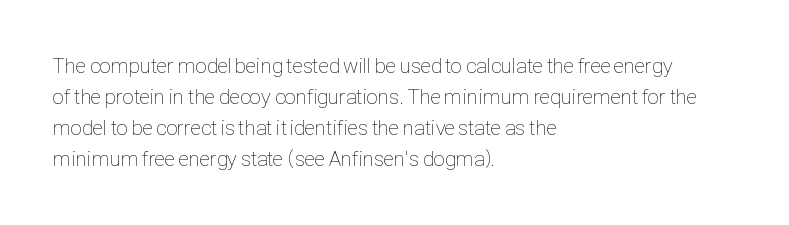
No chunkiness to these letters — they're not bold. The area under the type is left untouched. This rendering uses left alignment, leaving the right contour irregular. The font's upright variant was chosen for this text. Compared with typical body copy, the letter spacing here is the same.
